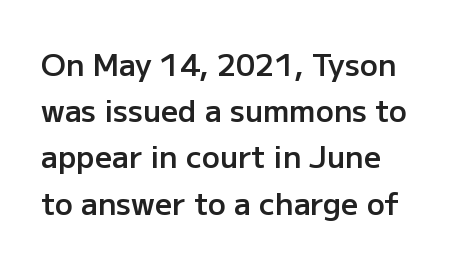
The image shows 30 px semibold sans-serif type, upright; set normal line spacing (1.54x), normal letter spacing, not underlined; low stroke contrast and a medium x-height.
